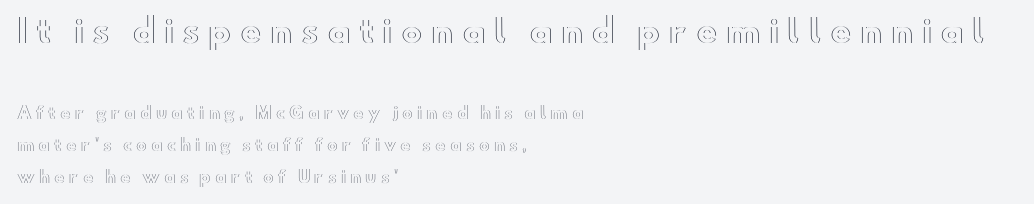
{"italic": "no", "width": "wide", "x_height": "small", "monospaced": "no", "underline": "no", "align": "left", "line_spacing": "loose", "line_spacing_ratio": 1.99, "letter_spacing": "wide", "letter_spacing_em": 0.26, "larger_block": "first", "size_ratio": 2.0, "glyph_px": 32}
